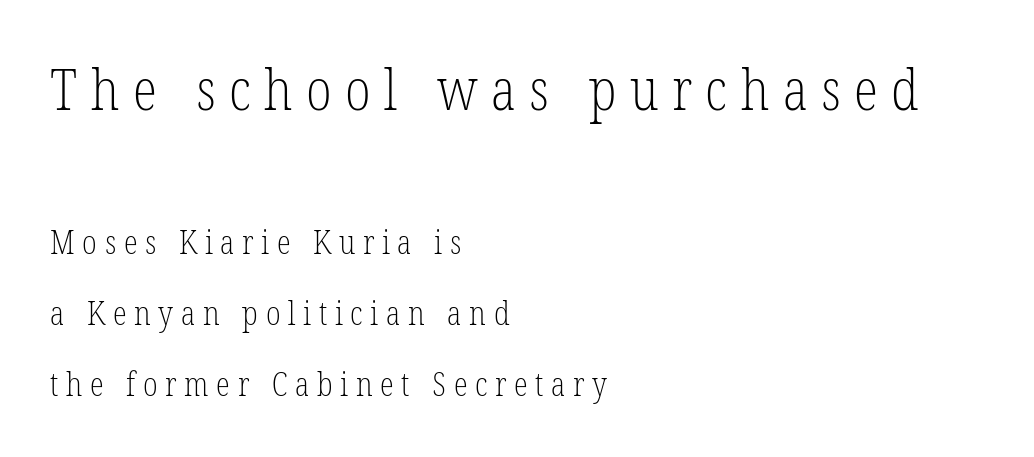
{"serif": "yes", "italic": "no", "bold": "no", "weight": "light", "width": "condensed", "stroke_contrast": "low", "x_height": "medium", "monospaced": "no", "underline": "no", "align": "left", "line_spacing": "loose", "line_spacing_ratio": 2.22, "letter_spacing": "wide", "letter_spacing_em": 0.24, "larger_block": "first", "size_ratio": 1.75, "glyph_px": 56}
